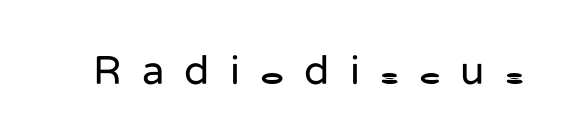
{"serif": "no", "italic": "no", "bold": "no", "weight": "regular", "width": "normal", "stroke_contrast": "low", "x_height": "medium", "monospaced": "no", "underline": "no", "letter_spacing": "wide", "letter_spacing_em": 0.49, "glyph_px": 41}
